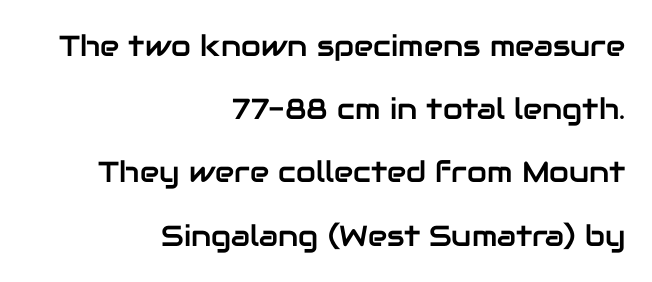
Q: Is the text italic (slanted)? A: No, it is upright.
Q: Is the typeface a serif or a sans-serif typeface? A: Sans-serif.
Q: Is the text underlined? A: No.
Q: How is the paragraph aligned? A: Right-aligned.
Q: Is the spacing between letters normal or unusually wide? A: Normal.
Q: Is the spacing between lines tight, normal or loose? A: Loose.
Q: Width (condensed, normal, or wide)? A: Normal.
Q: Stroke contrast? A: Low.
Q: x-height? A: Medium.
Q: Monospaced? A: No.
